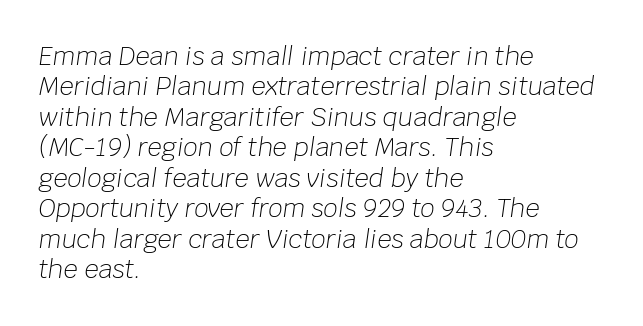
Line starts are locked; line ends wander. This sample uses an oblique cut, with every glyph tilted off the vertical. How are the letters spaced? Ordinarily, with no added tracking. Check the space under the baseline: it is left empty.
